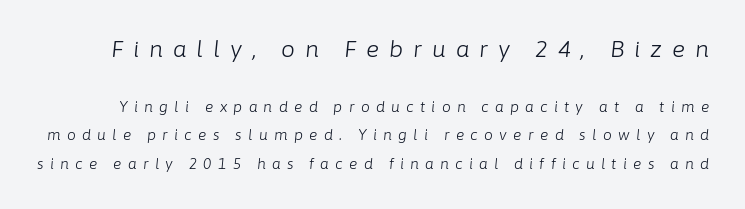
Between one letter and the next there's a generous, obvious gap. Compared with a typical body face, this is equally light or lighter still. Typesetter's note — upper block bumped up in size, lower block left smaller. The line-height multiplier appears high, well above default. The text carries the slant typical of an italic or oblique font.
